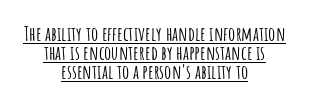
In designer terms, the underline attribute is active on this setting. Reading down the column, the eye jumps only a short way to each next line. Nothing unusual about the tracking: characters are spaced as the font intends. Each line is balanced around a shared central axis. Every character sits straight up, as roman type does.
